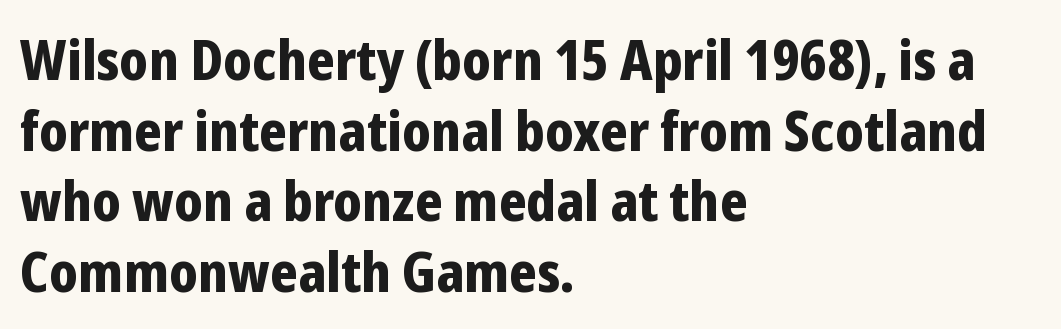
The image shows 56 px bold, condensed sans-serif type, upright; set left-aligned, normal line spacing (1.26x), normal letter spacing, not underlined; low stroke contrast and a medium x-height.
